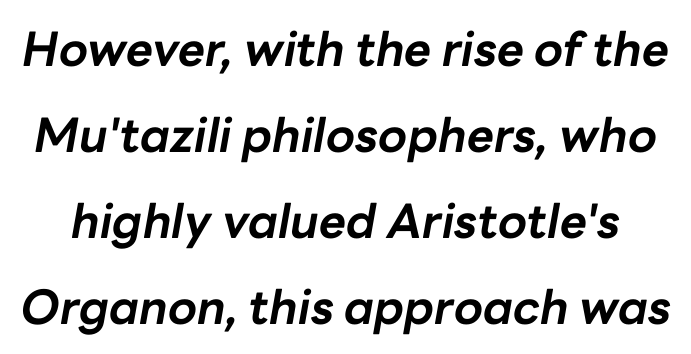
Q: Is the text bold? A: Yes.
Q: Is the text italic (slanted)? A: Yes, it leans right by about 10 degrees.
Q: Is the text underlined? A: No.
Q: Is the spacing between letters normal or unusually wide? A: Normal.
Q: Width (condensed, normal, or wide)? A: Normal.
Q: Stroke contrast? A: Low.
Q: x-height? A: Medium.
Q: Monospaced? A: No.
